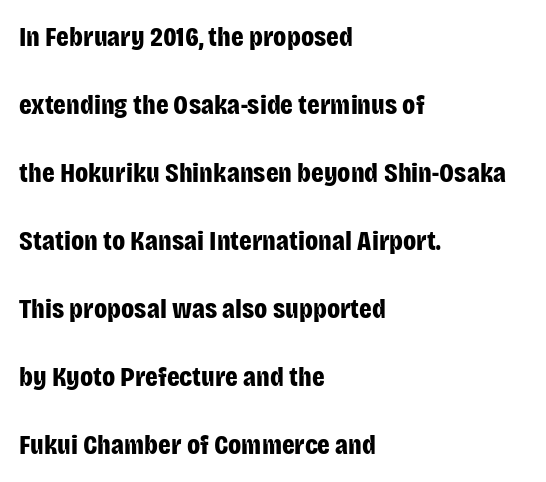
Reading down the column, the eye jumps a long way to each next line. The font is running at its bold setting. The foot of each line stays bare and open. Nothing unusual about the tracking: characters are spaced as the font intends.
